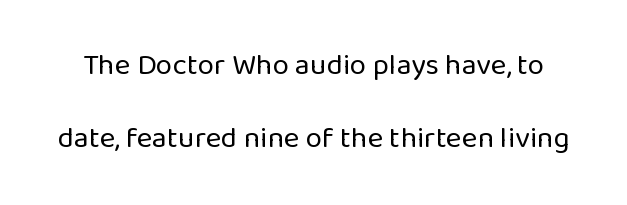
Q: Is the text bold? A: No.
Q: Is the text italic (slanted)? A: No, it is upright.
Q: Is the typeface a serif or a sans-serif typeface? A: Sans-serif.
Q: Is the text underlined? A: No.
Q: Is the spacing between letters normal or unusually wide? A: Normal.
Q: Is the spacing between lines tight, normal or loose? A: Loose.
Q: Width (condensed, normal, or wide)? A: Normal.
Q: Stroke contrast? A: Low.
Q: x-height? A: Medium.
Q: Monospaced? A: No.
